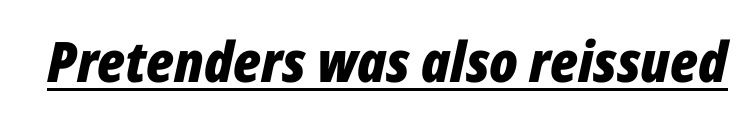
Q: Is the text bold? A: Yes.
Q: Is the text italic (slanted)? A: Yes, it leans right by about 12 degrees.
Q: Is the text underlined? A: Yes.
Q: Is the spacing between letters normal or unusually wide? A: Normal.
Q: Width (condensed, normal, or wide)? A: Condensed.
Q: Stroke contrast? A: Low.
Q: x-height? A: Medium.
Q: Monospaced? A: No.
